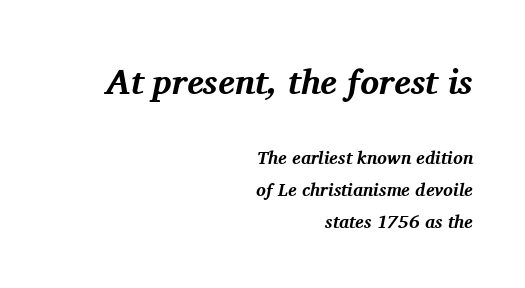
The specimen reads as italic at a glance. A typesetter would call this proportional, since set widths differ per character. Notice how the passage keeps a crisp vertical edge on the right only. Glance below the letters and you will spot only blank space. Typesetter's note: full bold, strokes at maximum text heaviness.
